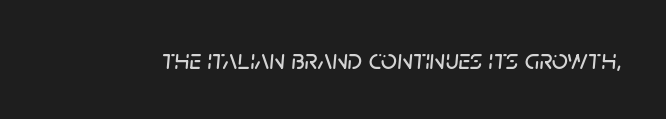
Q: Is the text italic (slanted)? A: Yes, it leans right by about 5 degrees.
Q: Is the text underlined? A: No.
Q: Is the spacing between letters normal or unusually wide? A: Normal.
Q: Width (condensed, normal, or wide)? A: Normal.
Q: Stroke contrast? A: Low.
Q: x-height? A: Large.
Q: Monospaced? A: No.
